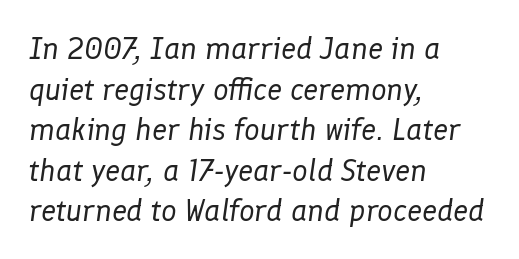
The image shows 31 px regular-weight type, italic (leaning right); set left-aligned, normal line spacing (1.31x), normal letter spacing, not underlined; low stroke contrast and a medium x-height.
